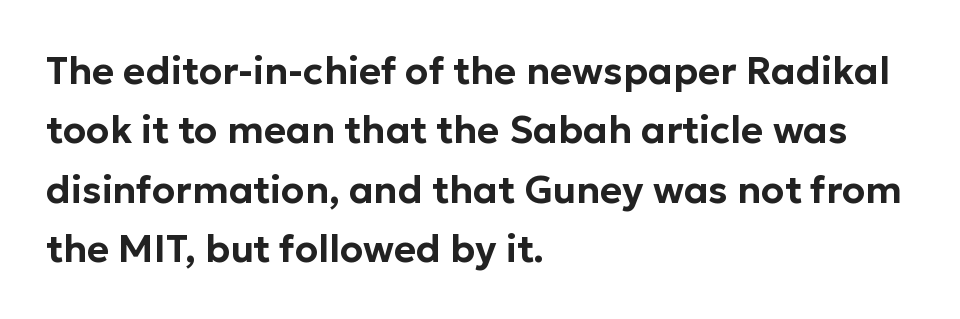
The image shows 38 px sans-serif type, upright; set left-aligned, normal line spacing (1.56x), normal letter spacing, not underlined; low stroke contrast and a medium x-height.
